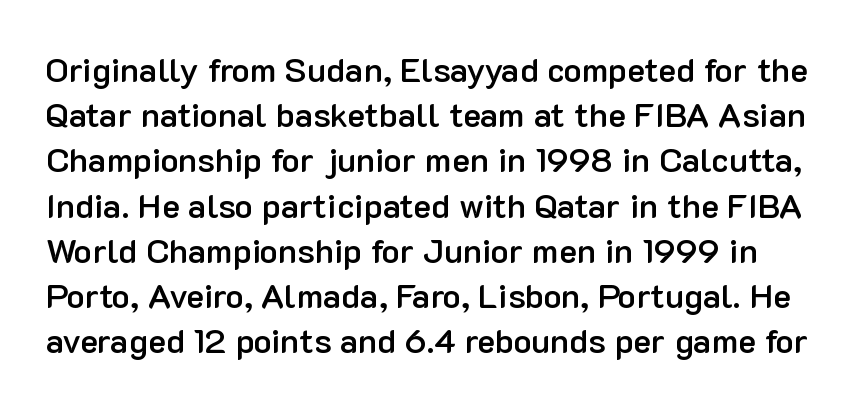
{"serif": "no", "italic": "no", "bold": "semi", "weight": "semibold", "width": "normal", "stroke_contrast": "low", "x_height": "medium", "monospaced": "no", "underline": "no", "line_spacing": "normal", "line_spacing_ratio": 1.33, "letter_spacing": "normal", "letter_spacing_em": 0.0, "glyph_px": 34}
